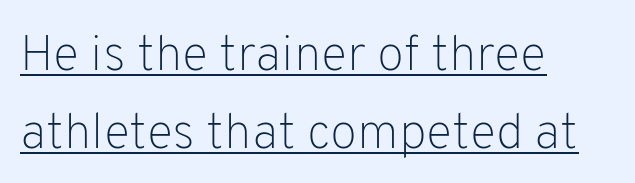
Q: Is the text bold? A: No.
Q: Is the text italic (slanted)? A: No, it is upright.
Q: Is the typeface a serif or a sans-serif typeface? A: Sans-serif.
Q: Is the text underlined? A: Yes.
Q: How is the paragraph aligned? A: Left-aligned.
Q: Is the spacing between letters normal or unusually wide? A: Normal.
Q: Is the spacing between lines tight, normal or loose? A: Normal.
Q: Width (condensed, normal, or wide)? A: Normal.
Q: Stroke contrast? A: Low.
Q: x-height? A: Medium.
Q: Monospaced? A: No.
